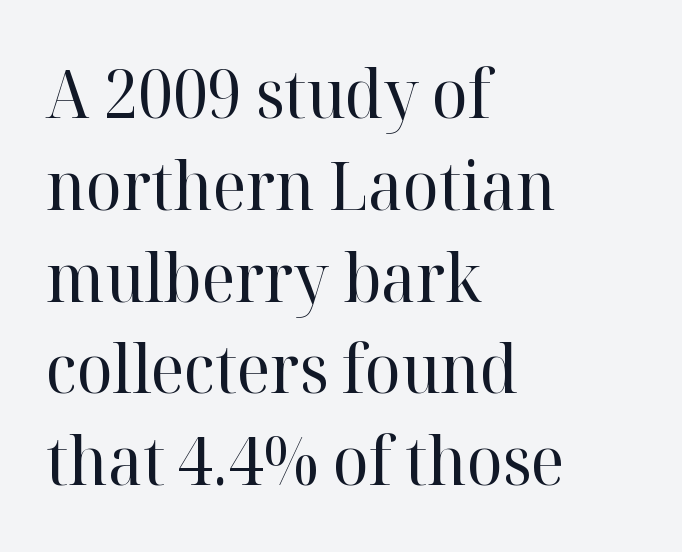
Proportional: the letters do not fall into vertical columns. These lines were composed using upright roman letters. One glance says typical: line gaps are just what's usual. Each line starts at the same left margin while the right side varies. A clean baseline with only descenders dipping below it. Examine the stroke ends and you'll spot serifs.
